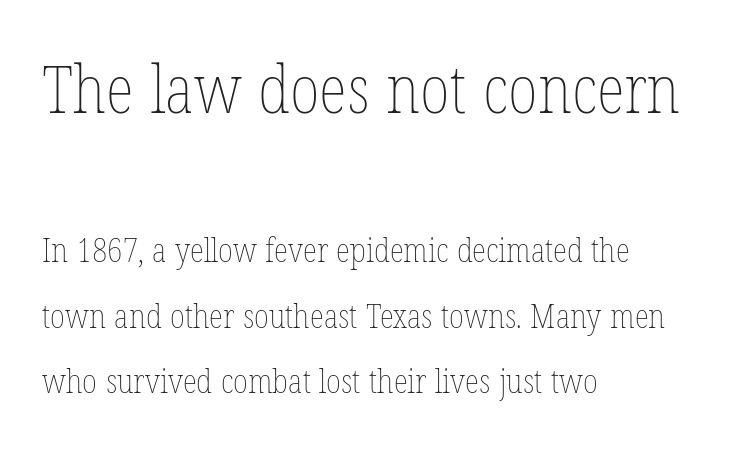
Line spacing here is loose. This sample uses plain, unmodified letter spacing. Ascenders rise straight up at ninety degrees. The paragraph shown leans on its left margin. Caption: upper text group enlarged, lower text group reduced. A light-to-regular cut is what we see here.
